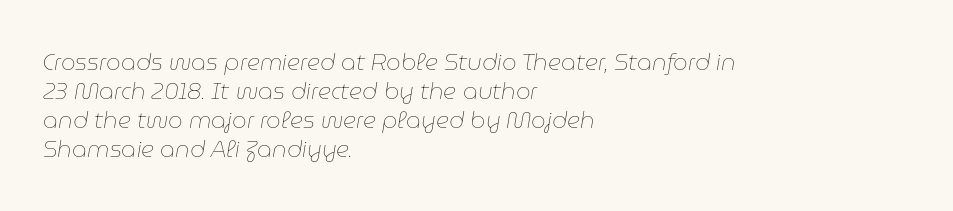
The image shows 23 px text type, italic (leaning right); set left-aligned, normal line spacing (1.26x), normal letter spacing, not underlined.
